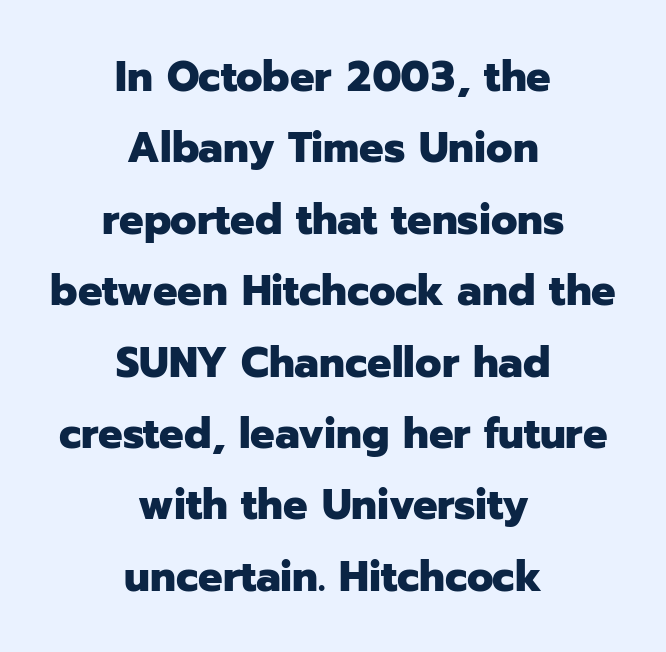
Q: Is the text bold? A: Yes.
Q: Is the text italic (slanted)? A: No, it is upright.
Q: Is the typeface a serif or a sans-serif typeface? A: Sans-serif.
Q: Is the text underlined? A: No.
Q: How is the paragraph aligned? A: Centered.
Q: Is the spacing between letters normal or unusually wide? A: Normal.
Q: Is the spacing between lines tight, normal or loose? A: Normal.
Q: Width (condensed, normal, or wide)? A: Normal.
Q: Stroke contrast? A: Low.
Q: x-height? A: Medium.
Q: Monospaced? A: No.
